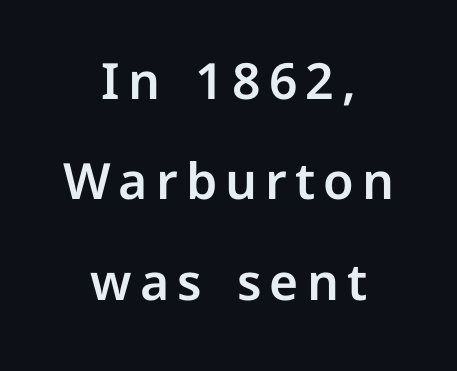
{"serif": "no", "italic": "no", "width": "normal", "stroke_contrast": "low", "x_height": "medium", "monospaced": "no", "underline": "no", "align": "center", "line_spacing": "loose", "line_spacing_ratio": 2.01, "glyph_px": 50}
